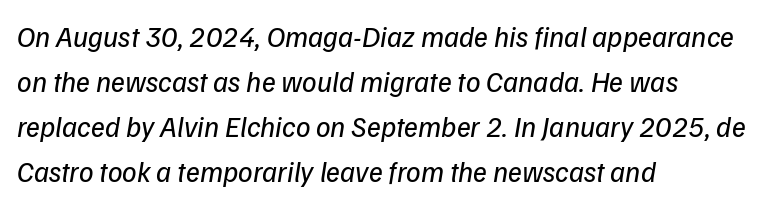
Plain, unruled lines of type. Regarding leading, the lines here are spaced in the standard way. The rendering anchors every line to the left-hand side. This sample uses an oblique cut, with every glyph tilted off the vertical.
